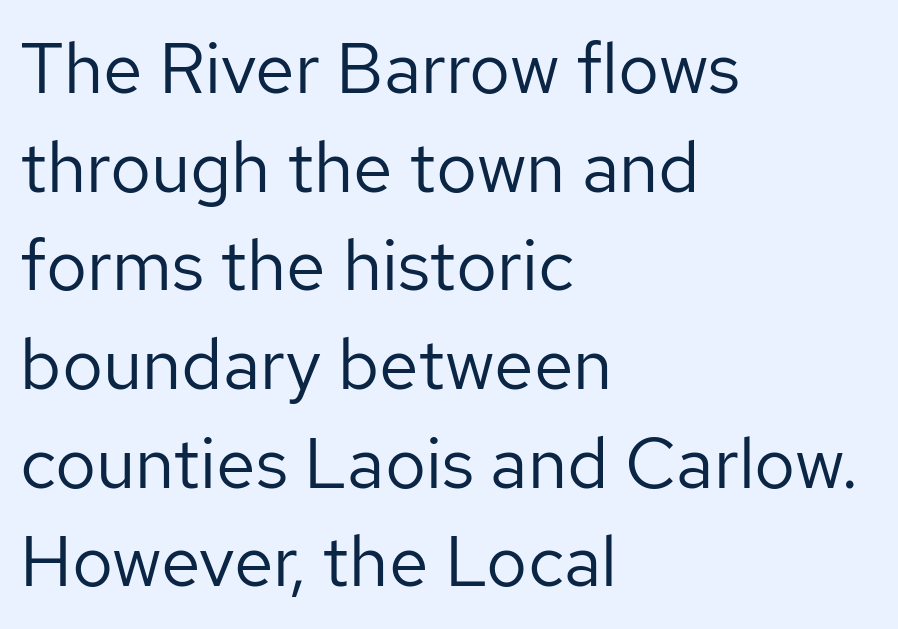
Character widths vary here, with narrow letters taking less room than wide ones. Weight: in the light-to-regular range. The designer went with a sans here, leaving each stem footless. The rag falls on the right side of this text block.
